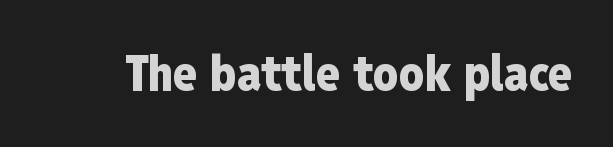
The image shows 49 px heavy, condensed sans-serif type, upright; set normal letter spacing, not underlined; low stroke contrast and a medium x-height.
